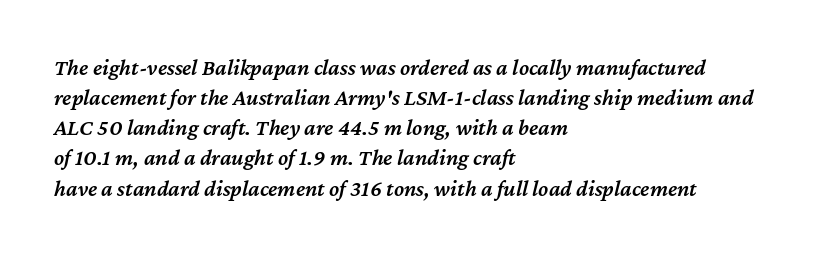
{"italic": "yes", "lean": "right", "slant_degrees": 12, "bold": "semi", "underline": "no", "align": "left", "line_spacing": "normal", "line_spacing_ratio": 1.31, "letter_spacing": "normal", "letter_spacing_em": 0.0, "glyph_px": 23}
